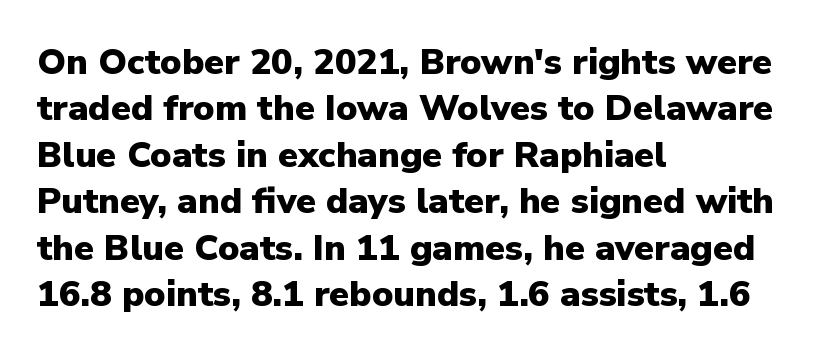
Is this a fixed-width face? No — the glyphs have proportional, varying widths. The passage shown is typeset with a sans-serif family. Descenders hang freely into open space. Normally led — the rows are evenly, conventionally spaced. Quick note: not italic, upright. Glyph-to-glyph distance matches everyday printed text.
